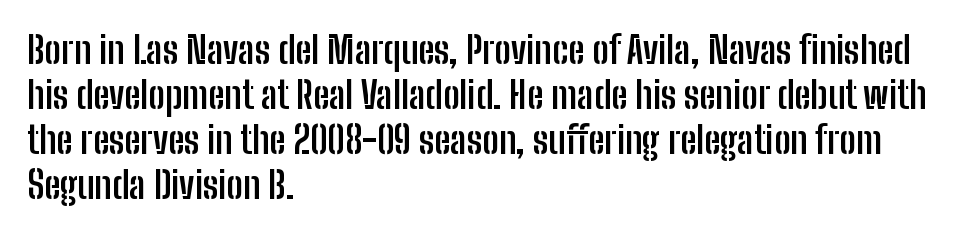
{"serif": "no", "italic": "no", "bold": "yes", "weight": "semibold", "width": "condensed", "stroke_contrast": "low", "x_height": "medium", "monospaced": "no", "underline": "no", "align": "left", "line_spacing_ratio": 1.22, "letter_spacing": "normal", "letter_spacing_em": 0.0, "glyph_px": 37}
